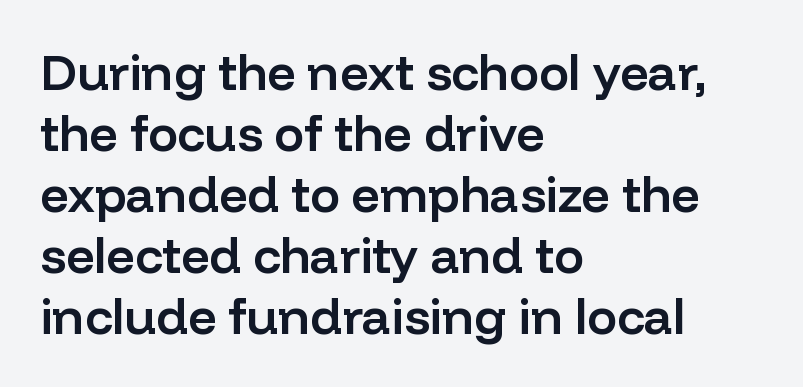
This is roman type, the default non-slanted kind. Just letters on the line, the space beneath them empty. Observe the absence of serifs on each vertical stroke in this sample. The tracking reads as untouched default to a designer's eye. The rendering uses natural spacing where letterforms have individual widths. If you drew a ruler down the left edge, every line would touch it.
